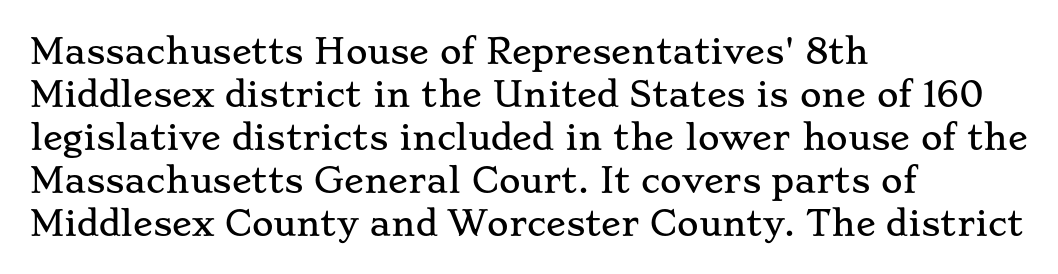
Q: Is the text italic (slanted)? A: No, it is upright.
Q: Is the typeface a serif or a sans-serif typeface? A: Serif.
Q: Is the text underlined? A: No.
Q: How is the paragraph aligned? A: Left-aligned.
Q: Is the spacing between letters normal or unusually wide? A: Normal.
Q: Is the spacing between lines tight, normal or loose? A: Normal.
Q: Width (condensed, normal, or wide)? A: Wide.
Q: Stroke contrast? A: Low.
Q: x-height? A: Small.
Q: Monospaced? A: No.
